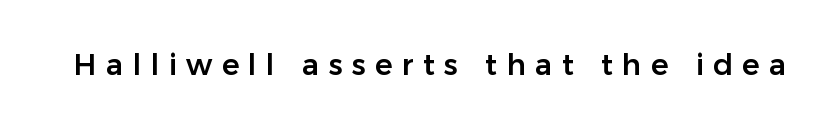
{"serif": "no", "italic": "no", "width": "normal", "stroke_contrast": "low", "x_height": "medium", "monospaced": "no", "underline": "no", "letter_spacing": "wide", "letter_spacing_em": 0.32, "glyph_px": 29}
